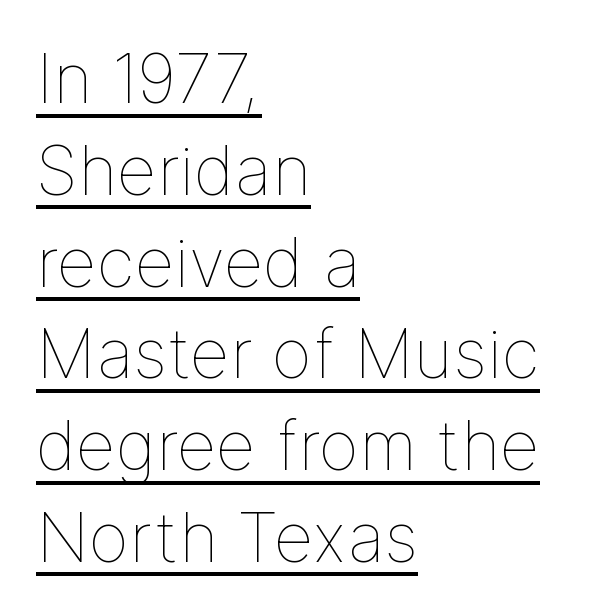
{"italic": "no", "bold": "no", "weight": "thin", "width": "normal", "stroke_contrast": "low", "x_height": "medium", "monospaced": "no", "underline": "yes", "align": "left", "line_spacing": "normal", "line_spacing_ratio": 1.33, "letter_spacing": "normal", "letter_spacing_em": 0.0, "glyph_px": 69}
